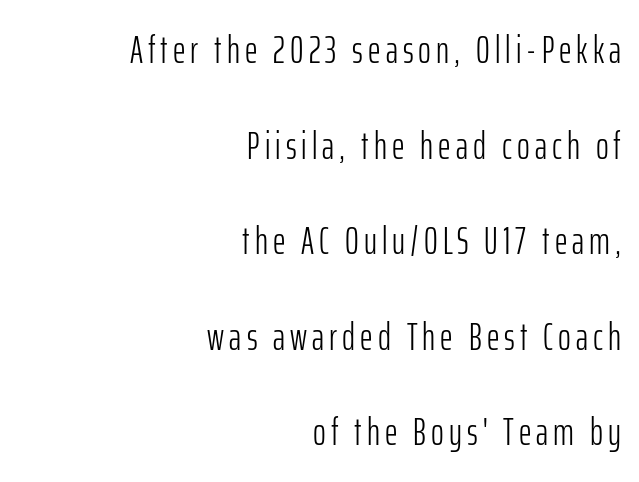
The image shows 39 px light, condensed sans-serif type, upright; set right-aligned, loose line spacing (2.45x), not underlined; low stroke contrast and a medium x-height.
